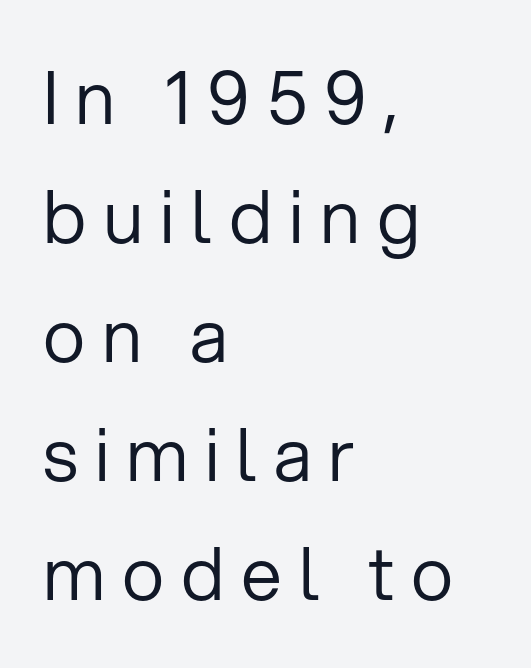
The image shows 73 px regular-weight sans-serif type, upright; set left-aligned, normal line spacing (1.63x), unusually wide letter spacing (+0.23 em), not underlined; low stroke contrast and a medium x-height.
